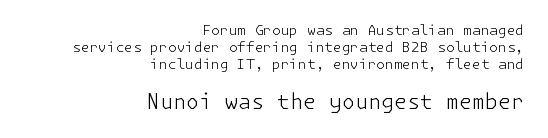
Q: Is the text bold? A: No.
Q: Is the text italic (slanted)? A: No, it is upright.
Q: Is the text underlined? A: No.
Q: How is the paragraph aligned? A: Right-aligned.
Q: Is the spacing between letters normal or unusually wide? A: Normal.
Q: Which block of text is set in a larger size, the first (top) or the second (bottom)? A: The second (bottom) one.
